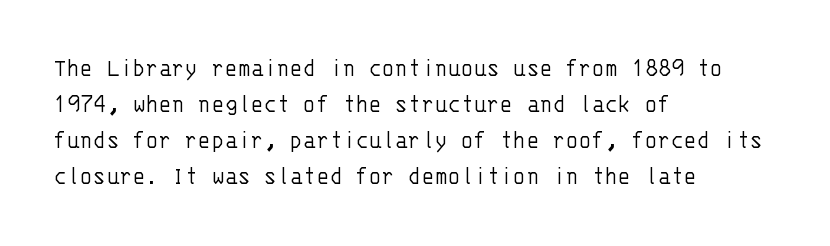
Q: Is the text bold? A: No.
Q: Is the text italic (slanted)? A: No, it is upright.
Q: Is the text underlined? A: No.
Q: How is the paragraph aligned? A: Left-aligned.
Q: Is the spacing between letters normal or unusually wide? A: Normal.
Q: Is the spacing between lines tight, normal or loose? A: Normal.
